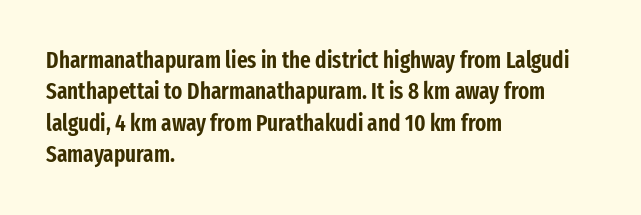
{"italic": "no", "underline": "no", "align": "left", "line_spacing": "normal", "line_spacing_ratio": 1.36, "letter_spacing": "normal", "letter_spacing_em": 0.0, "glyph_px": 23}
